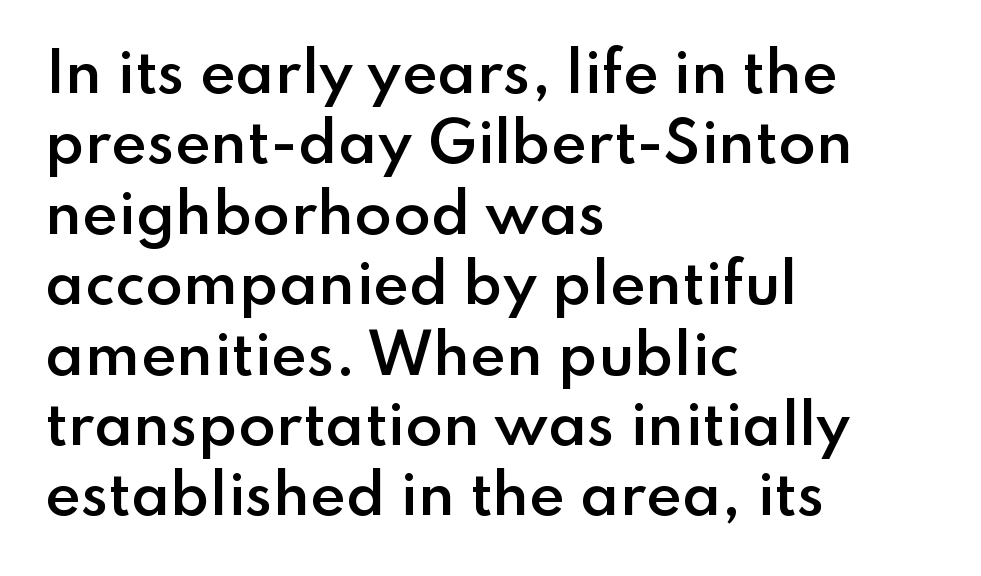
Words float on clear page, feet unadorned. The rendering uses a moderate line-height, typical for paragraphs. The setting favours the left margin, as ordinary paragraphs usually do. Rendered with straight, roman letterforms. Does the type have serifs? No, each stem ends abruptly.
